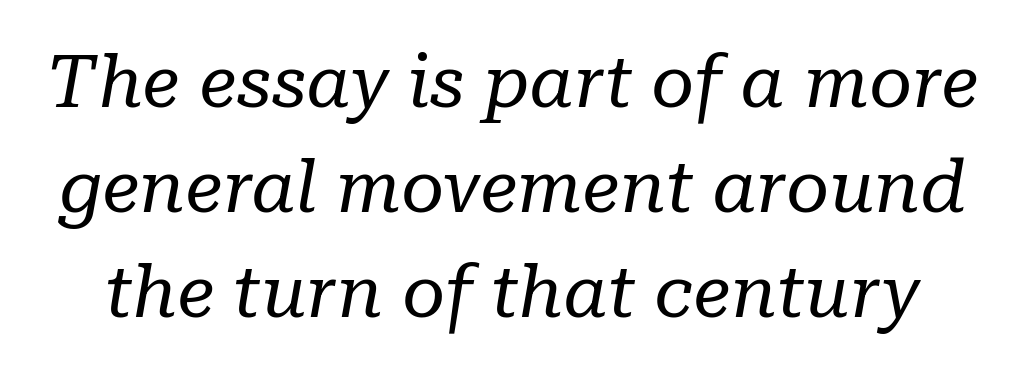
The image shows 74 px regular-weight serif type, italic (leaning right); set normal line spacing (1.42x), normal letter spacing, not underlined; low stroke contrast and a medium x-height.
